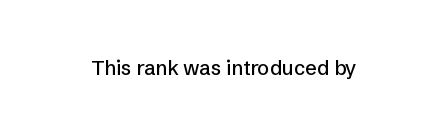
The image shows 20 px text type, upright; set normal letter spacing, not underlined.
